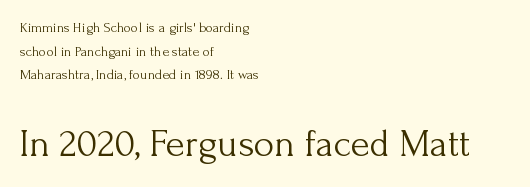
The image shows 39 px light serif type, upright; set left-aligned, normal line spacing (1.69x), normal letter spacing, not underlined; the second (bottom) block is 2.79x larger; medium stroke contrast and a small x-height.
